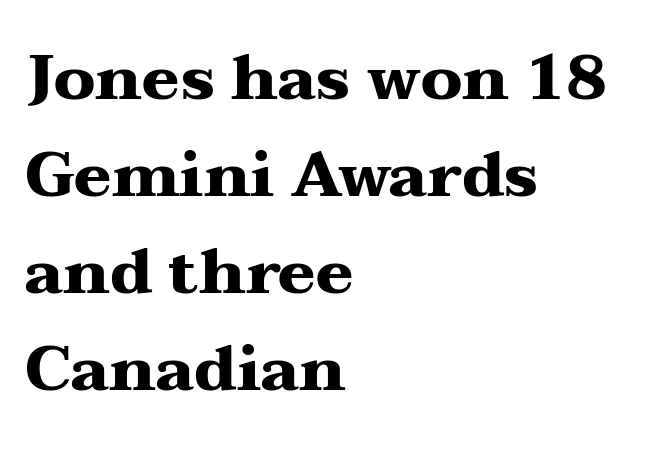
The image shows 63 px heavy, wide serif type, upright; set left-aligned, normal line spacing (1.54x), normal letter spacing, not underlined; medium stroke contrast and a medium x-height.
